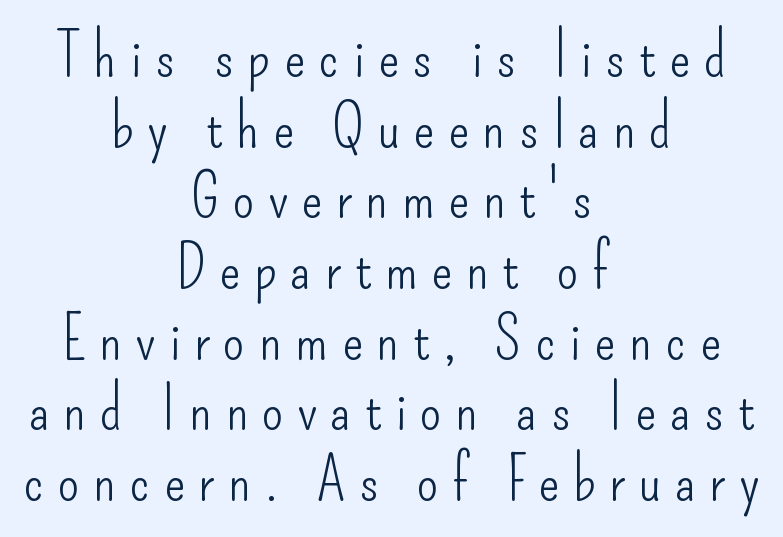
The image shows 62 px light, condensed sans-serif type, upright; set centered, tight line spacing (1.14x), unusually wide letter spacing (+0.22 em), not underlined; low stroke contrast and a small x-height.
